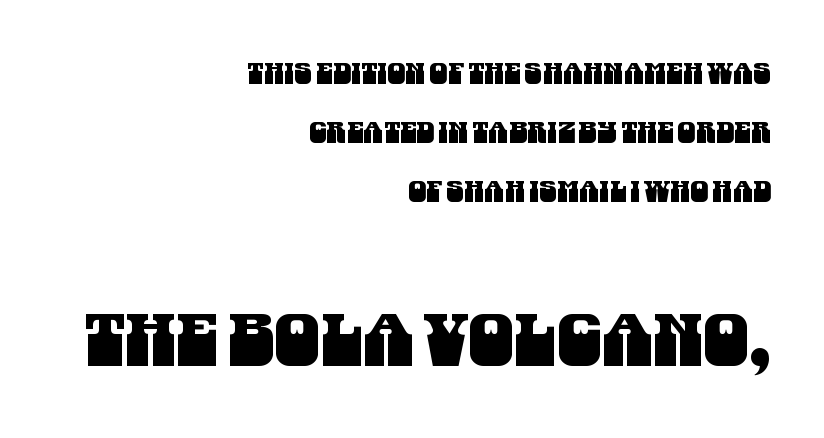
Short and long lines alike share a common ending point at right. The font family rendered here belongs to the sans-serif group. A clean baseline with only descenders dipping below it. In this sample the second text group is rendered at the bigger scale.
